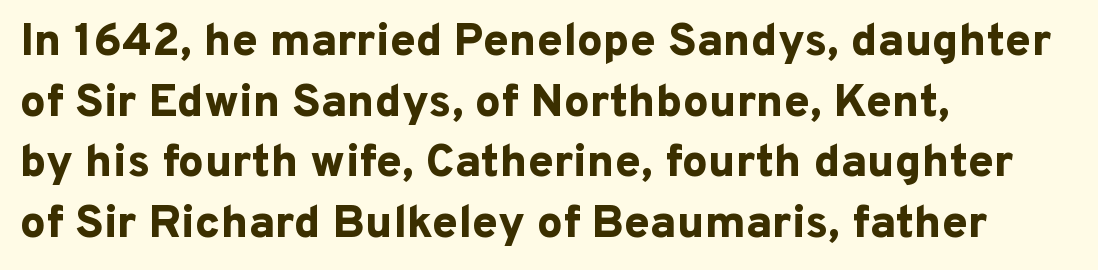
{"serif": "no", "italic": "no", "bold": "yes", "weight": "bold", "width": "normal", "stroke_contrast": "low", "x_height": "medium", "monospaced": "no", "underline": "no", "align": "left", "line_spacing": "normal", "line_spacing_ratio": 1.32, "letter_spacing": "normal", "letter_spacing_em": 0.0, "glyph_px": 46}
